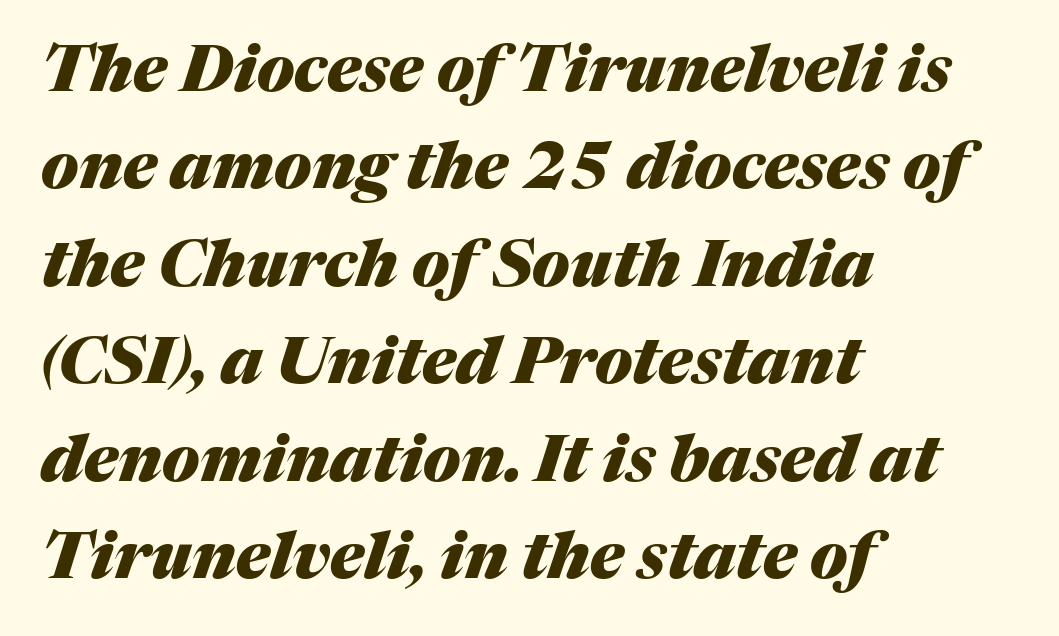
{"italic": "yes", "lean": "right", "slant_degrees": 17, "bold": "yes", "weight": "heavy", "width": "normal", "stroke_contrast": "medium", "x_height": "medium", "monospaced": "no", "underline": "no", "align": "left", "line_spacing": "normal", "line_spacing_ratio": 1.5, "letter_spacing": "normal", "letter_spacing_em": 0.0, "glyph_px": 65}
